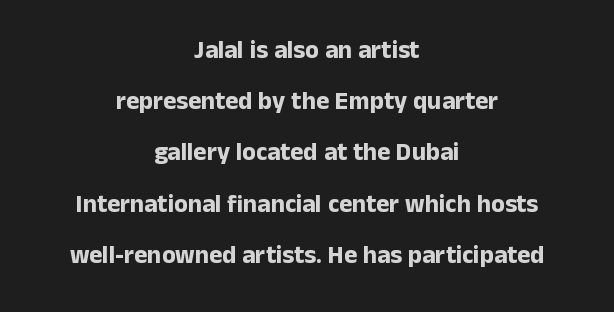
Q: Is the text bold? A: Yes.
Q: Is the text italic (slanted)? A: No, it is upright.
Q: Is the text underlined? A: No.
Q: How is the paragraph aligned? A: Centered.
Q: Is the spacing between letters normal or unusually wide? A: Normal.
Q: Is the spacing between lines tight, normal or loose? A: Loose.
